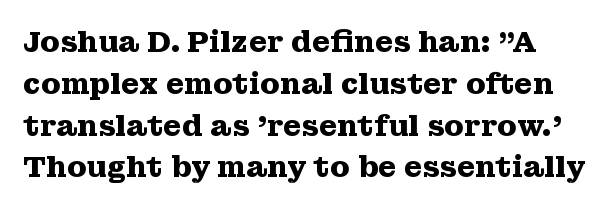
{"serif": "yes", "italic": "no", "bold": "yes", "weight": "heavy", "width": "wide", "stroke_contrast": "medium", "x_height": "medium", "monospaced": "no", "underline": "no", "line_spacing": "normal", "line_spacing_ratio": 1.44, "letter_spacing": "normal", "letter_spacing_em": 0.0, "glyph_px": 29}
